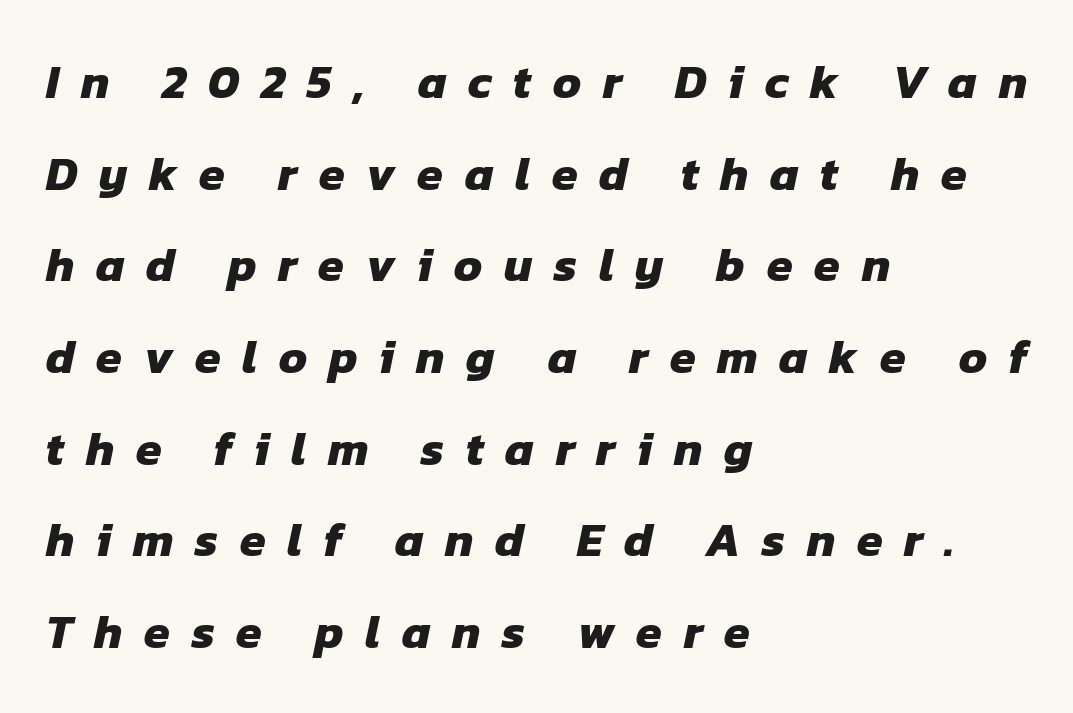
Q: Is the text bold? A: Yes.
Q: Is the typeface a serif or a sans-serif typeface? A: Sans-serif.
Q: Is the text underlined? A: No.
Q: How is the paragraph aligned? A: Left-aligned.
Q: Is the spacing between letters normal or unusually wide? A: Unusually wide.
Q: Is the spacing between lines tight, normal or loose? A: Loose.
Q: Width (condensed, normal, or wide)? A: Normal.
Q: Stroke contrast? A: Low.
Q: x-height? A: Medium.
Q: Monospaced? A: No.
